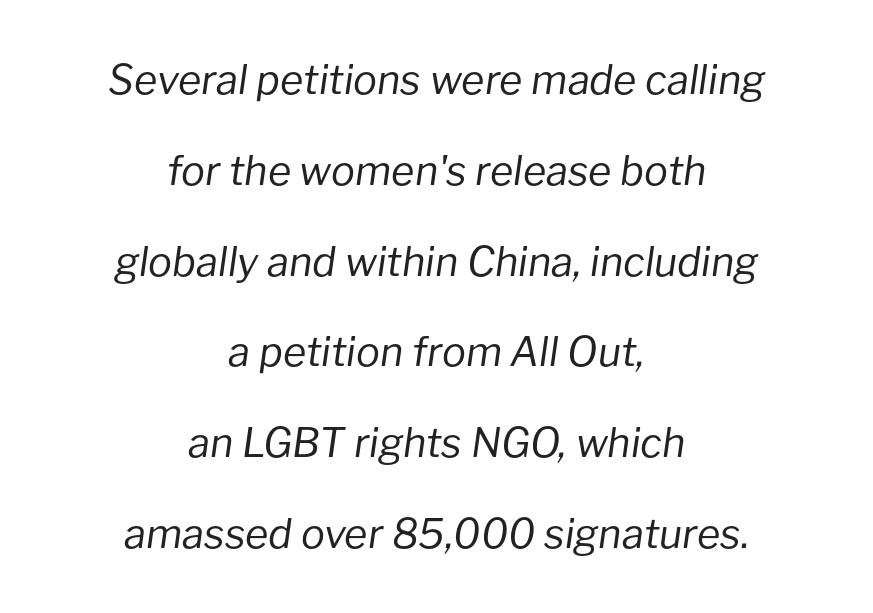
{"italic": "yes", "lean": "right", "slant_degrees": 8, "bold": "no", "weight": "regular", "width": "normal", "stroke_contrast": "low", "x_height": "medium", "monospaced": "no", "underline": "no", "align": "center", "line_spacing": "loose", "line_spacing_ratio": 2.27, "letter_spacing": "normal", "letter_spacing_em": 0.0, "glyph_px": 40}
